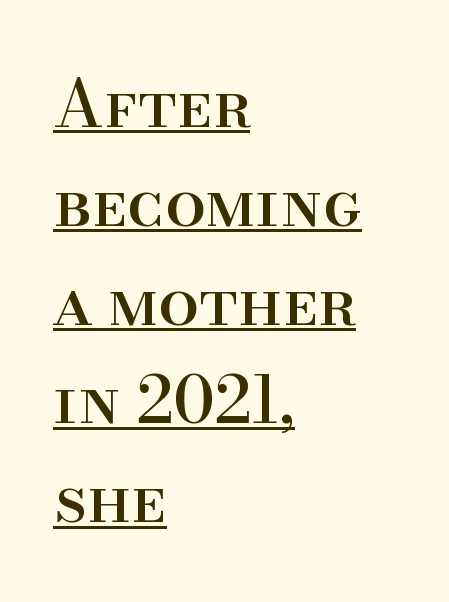
Q: Is the text italic (slanted)? A: No, it is upright.
Q: Is the typeface a serif or a sans-serif typeface? A: Serif.
Q: Is the text underlined? A: Yes.
Q: How is the paragraph aligned? A: Left-aligned.
Q: Is the spacing between letters normal or unusually wide? A: Normal.
Q: Is the spacing between lines tight, normal or loose? A: Normal.
Q: Width (condensed, normal, or wide)? A: Normal.
Q: Stroke contrast? A: High.
Q: x-height? A: Small.
Q: Monospaced? A: No.
